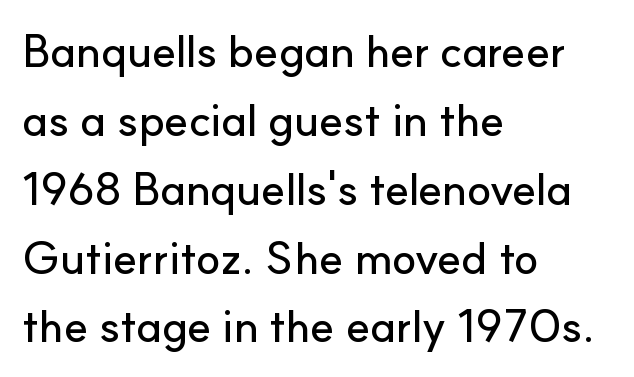
{"serif": "no", "italic": "no", "width": "normal", "stroke_contrast": "low", "x_height": "small", "monospaced": "no", "underline": "no", "align": "left", "line_spacing": "normal", "line_spacing_ratio": 1.53, "letter_spacing": "normal", "letter_spacing_em": 0.0, "glyph_px": 45}
